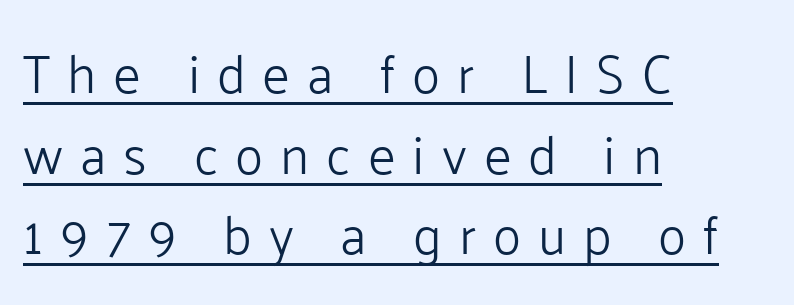
The image shows 53 px light sans-serif type, upright; set left-aligned, normal line spacing (1.52x), unusually wide letter spacing (+0.32 em), underlined; low stroke contrast and a medium x-height.
